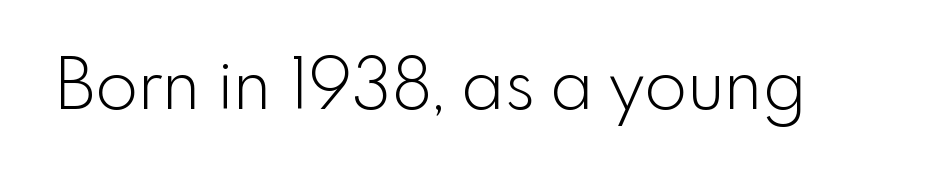
The image shows 70 px light sans-serif type, upright; set normal letter spacing, not underlined; a small x-height.
